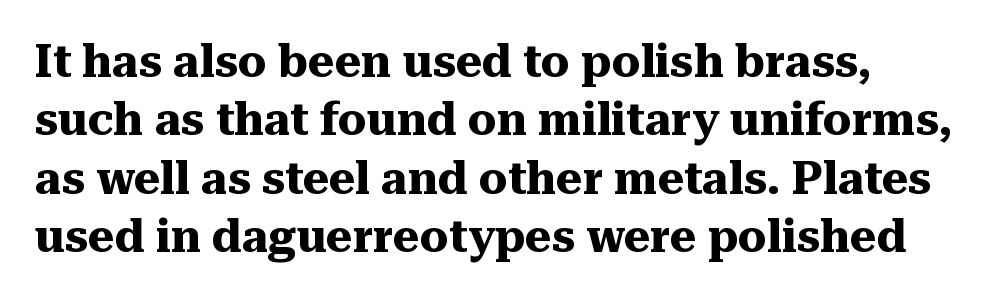
{"serif": "yes", "italic": "no", "bold": "yes", "weight": "heavy", "width": "normal", "stroke_contrast": "medium", "x_height": "medium", "monospaced": "no", "underline": "no", "align": "left", "line_spacing": "normal", "line_spacing_ratio": 1.3, "letter_spacing": "normal", "letter_spacing_em": 0.0, "glyph_px": 45}
